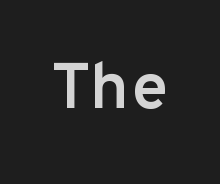
The image shows 64 px semibold sans-serif type, upright, monospaced; set normal letter spacing, not underlined; low stroke contrast and a medium x-height.
